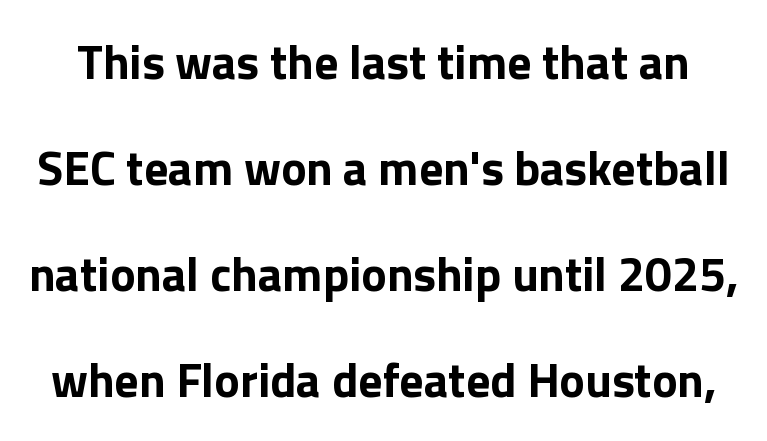
{"serif": "no", "italic": "no", "bold": "yes", "weight": "bold", "width": "normal", "x_height": "medium", "monospaced": "no", "underline": "no", "line_spacing": "loose", "line_spacing_ratio": 2.21, "letter_spacing": "normal", "letter_spacing_em": 0.0, "glyph_px": 48}
